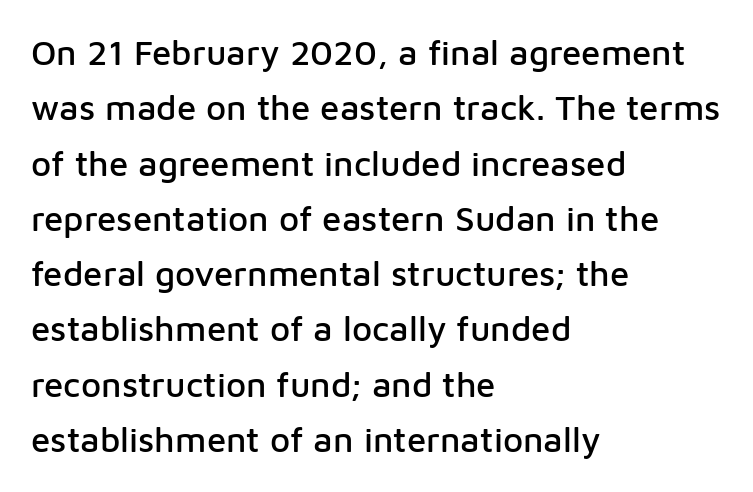
The image shows 35 px sans-serif type, upright; set left-aligned, normal line spacing (1.58x), normal letter spacing, not underlined; low stroke contrast and a medium x-height.
